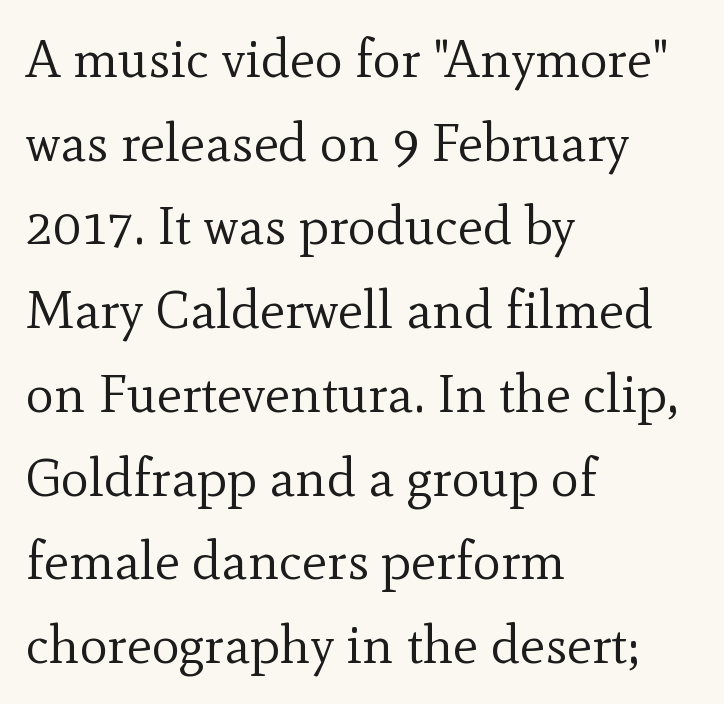
Q: Is the text bold? A: No.
Q: Is the text italic (slanted)? A: No, it is upright.
Q: Is the typeface a serif or a sans-serif typeface? A: Serif.
Q: Is the text underlined? A: No.
Q: How is the paragraph aligned? A: Left-aligned.
Q: Is the spacing between letters normal or unusually wide? A: Normal.
Q: Is the spacing between lines tight, normal or loose? A: Normal.
Q: Width (condensed, normal, or wide)? A: Normal.
Q: x-height? A: Small.
Q: Monospaced? A: No.
